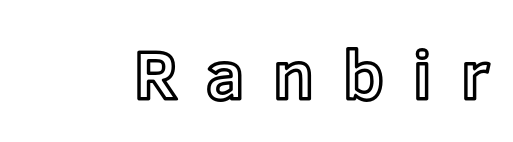
The image shows 69 px text type, upright; set unusually wide letter spacing (+0.42 em), not underlined; a medium x-height.
